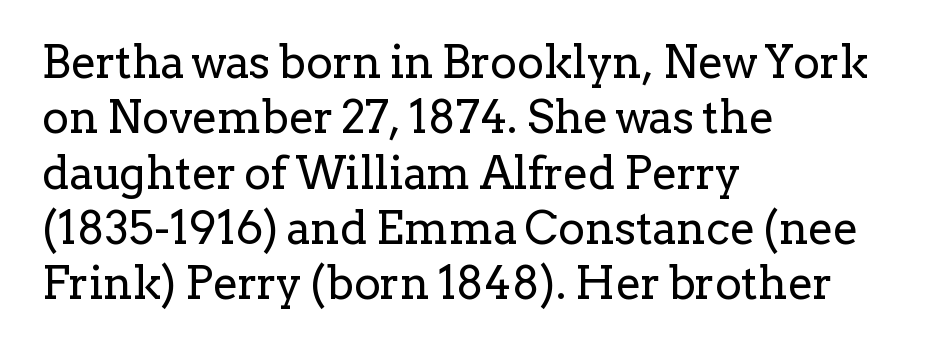
{"serif": "yes", "italic": "no", "bold": "no", "weight": "regular", "width": "normal", "stroke_contrast": "low", "x_height": "medium", "monospaced": "no", "underline": "no", "align": "left", "line_spacing_ratio": 1.23, "letter_spacing": "normal", "letter_spacing_em": 0.0, "glyph_px": 45}
